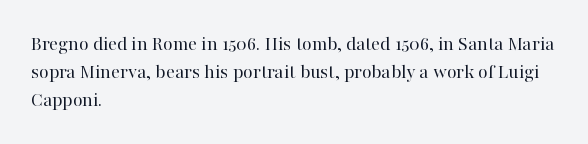
Q: Is the text bold? A: No.
Q: Is the text italic (slanted)? A: No, it is upright.
Q: Is the text underlined? A: No.
Q: How is the paragraph aligned? A: Left-aligned.
Q: Is the spacing between letters normal or unusually wide? A: Normal.
Q: Is the spacing between lines tight, normal or loose? A: Normal.
